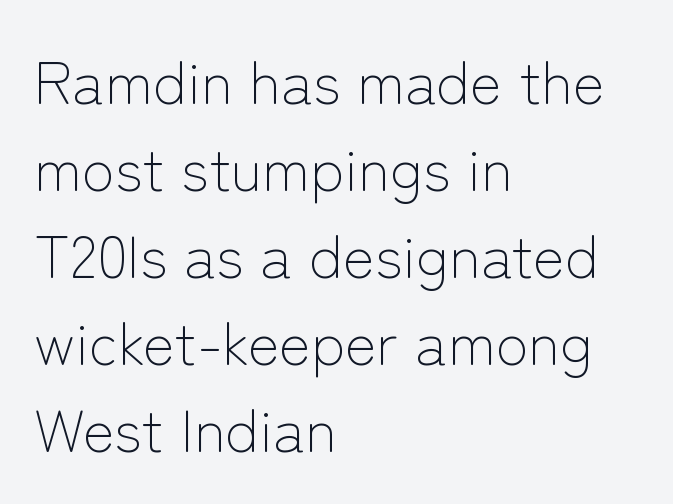
The image shows 60 px light sans-serif type, upright; set left-aligned, normal line spacing (1.45x), normal letter spacing, not underlined; low stroke contrast and a medium x-height.
